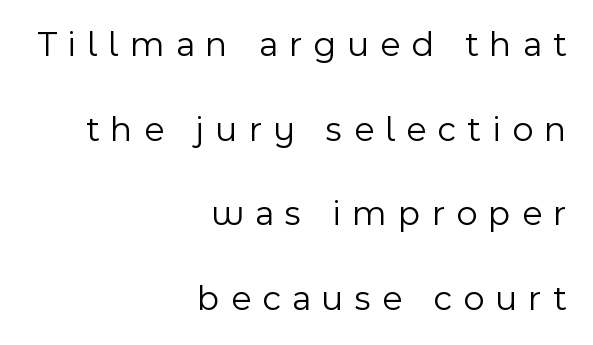
{"serif": "no", "italic": "no", "bold": "no", "weight": "light", "width": "normal", "x_height": "medium", "monospaced": "no", "underline": "no", "align": "right", "line_spacing": "loose", "line_spacing_ratio": 2.35, "letter_spacing": "wide", "letter_spacing_em": 0.31, "glyph_px": 36}
